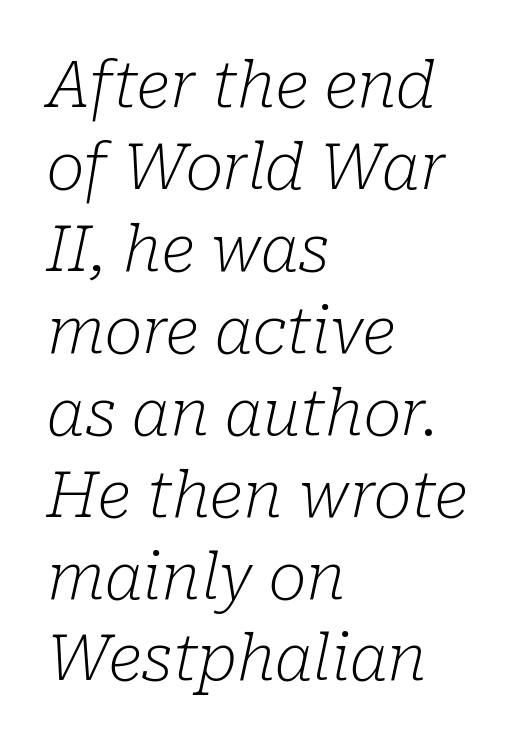
The image shows 64 px light serif type, italic (leaning right); set left-aligned, normal line spacing (1.28x), normal letter spacing, not underlined; low stroke contrast and a medium x-height.
